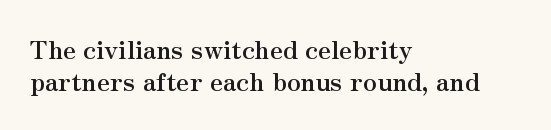
The lines sit at an ordinary, default distance from one another. Italic? Not at all — the glyphs are vertical. This rendering leaves character spacing at its baseline value. A student would call this left alignment; a typographer would say flush left, rag right.
